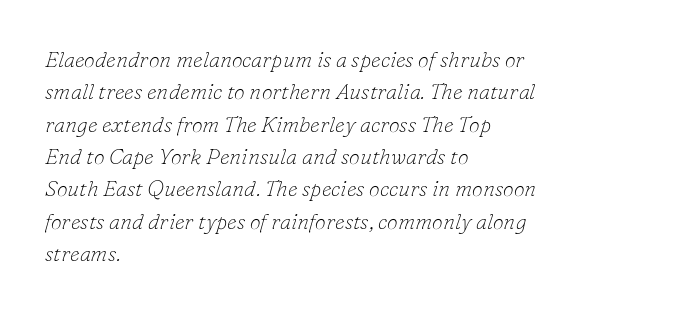
{"italic": "yes", "lean": "right", "slant_degrees": 16, "bold": "no", "underline": "no", "align": "left", "line_spacing": "normal", "line_spacing_ratio": 1.47, "letter_spacing": "normal", "letter_spacing_em": 0.0, "glyph_px": 22}
